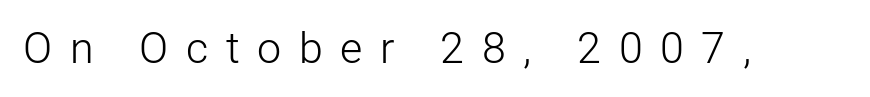
Q: Is the text bold? A: No.
Q: Is the text italic (slanted)? A: No, it is upright.
Q: Is the typeface a serif or a sans-serif typeface? A: Sans-serif.
Q: Is the text underlined? A: No.
Q: Is the spacing between letters normal or unusually wide? A: Unusually wide.
Q: Width (condensed, normal, or wide)? A: Normal.
Q: Stroke contrast? A: Low.
Q: x-height? A: Medium.
Q: Monospaced? A: No.
